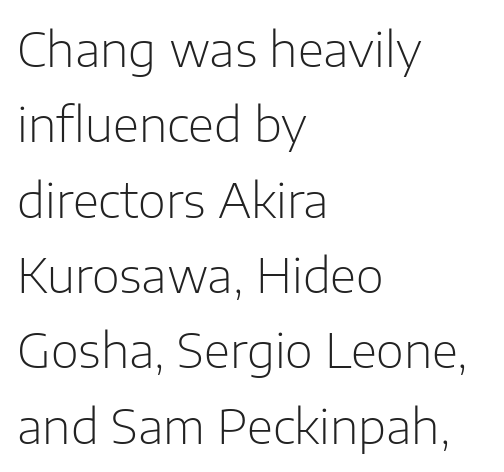
The image shows 48 px light sans-serif type, upright; set left-aligned, normal line spacing (1.57x), normal letter spacing, not underlined; low stroke contrast and a medium x-height.
